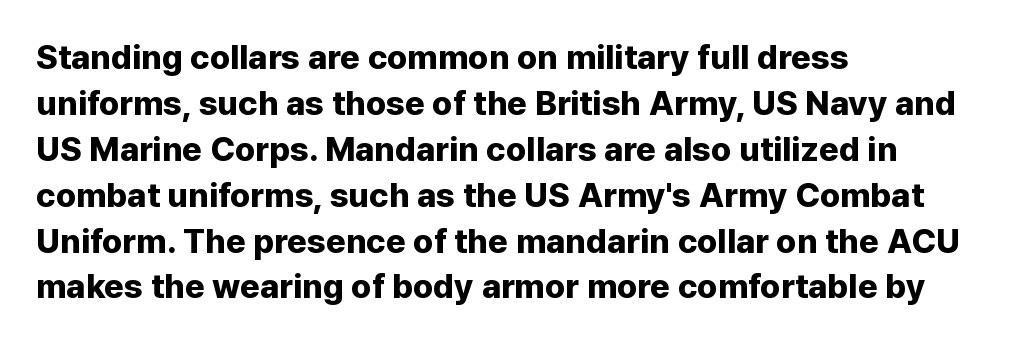
The font family rendered here belongs to the sans-serif group. Rendered with straight, roman letterforms. The face used here is proportionally spaced, like ordinary book or web type. If you measured baseline to baseline, you'd find a middling distance. Underline: absent. Every letter is thick-stroked: bold, no question.
